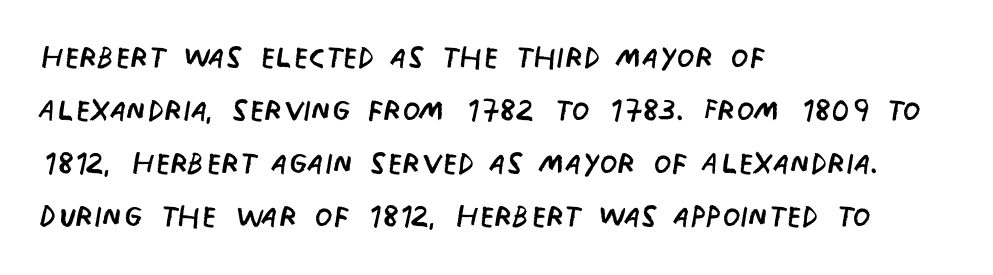
Q: Is the text bold? A: No.
Q: Is the typeface a serif or a sans-serif typeface? A: Sans-serif.
Q: Is the text underlined? A: No.
Q: How is the paragraph aligned? A: Left-aligned.
Q: Is the spacing between letters normal or unusually wide? A: Normal.
Q: Is the spacing between lines tight, normal or loose? A: Normal.
Q: Width (condensed, normal, or wide)? A: Condensed.
Q: Stroke contrast? A: Low.
Q: x-height? A: Large.
Q: Monospaced? A: No.
